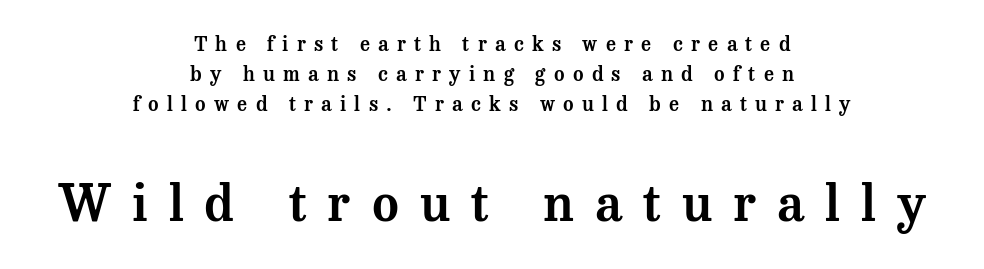
{"serif": "yes", "italic": "no", "width": "normal", "stroke_contrast": "medium", "x_height": "medium", "monospaced": "no", "underline": "no", "align": "center", "line_spacing": "normal", "line_spacing_ratio": 1.5, "letter_spacing": "wide", "letter_spacing_em": 0.41, "larger_block": "second", "size_ratio": 2.55, "glyph_px": 51}
